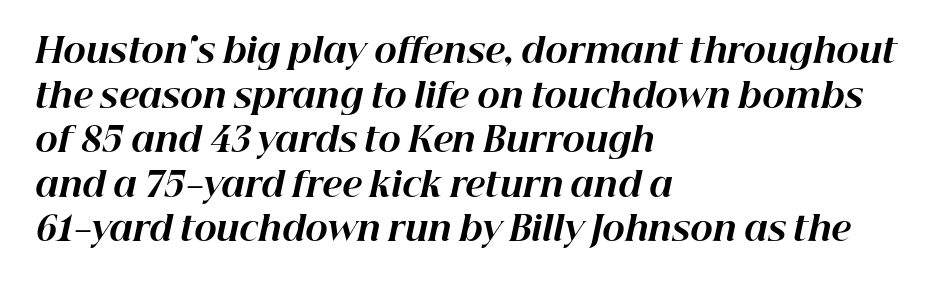
Q: Is the text bold? A: Yes.
Q: Is the text italic (slanted)? A: Yes, it leans right by about 12 degrees.
Q: Is the text underlined? A: No.
Q: How is the paragraph aligned? A: Left-aligned.
Q: Is the spacing between letters normal or unusually wide? A: Normal.
Q: Is the spacing between lines tight, normal or loose? A: Normal.
Q: Width (condensed, normal, or wide)? A: Normal.
Q: Stroke contrast? A: High.
Q: x-height? A: Medium.
Q: Monospaced? A: No.
